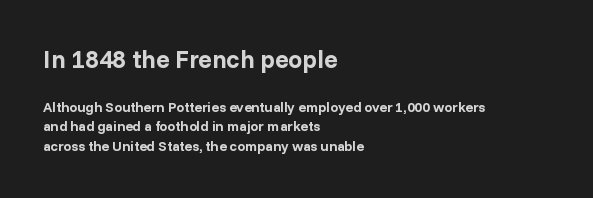
Q: Is the text bold? A: Yes.
Q: Is the text italic (slanted)? A: No, it is upright.
Q: Is the text underlined? A: No.
Q: How is the paragraph aligned? A: Left-aligned.
Q: Is the spacing between letters normal or unusually wide? A: Normal.
Q: Is the spacing between lines tight, normal or loose? A: Normal.
Q: Which block of text is set in a larger size, the first (top) or the second (bottom)? A: The first (top) one.
